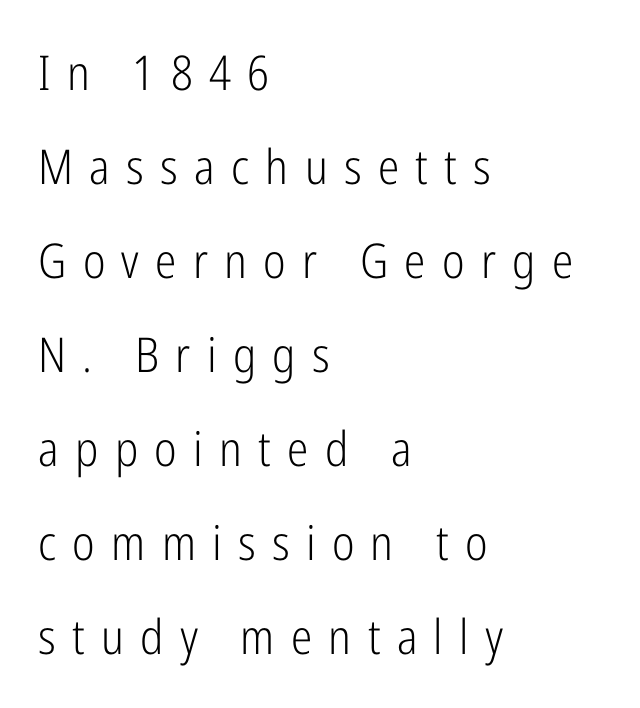
Q: Is the text bold? A: No.
Q: Is the text italic (slanted)? A: No, it is upright.
Q: Is the typeface a serif or a sans-serif typeface? A: Sans-serif.
Q: Is the text underlined? A: No.
Q: How is the paragraph aligned? A: Left-aligned.
Q: Is the spacing between letters normal or unusually wide? A: Unusually wide.
Q: Is the spacing between lines tight, normal or loose? A: Loose.
Q: Width (condensed, normal, or wide)? A: Condensed.
Q: Stroke contrast? A: Low.
Q: x-height? A: Medium.
Q: Monospaced? A: No.
